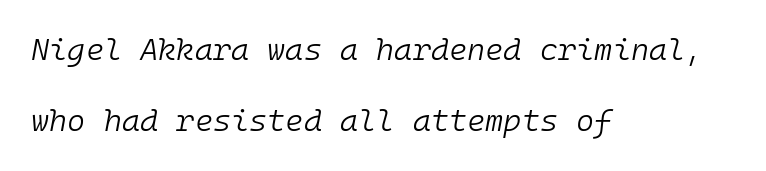
Q: Is the text bold? A: No.
Q: Is the text italic (slanted)? A: Yes, it leans right by about 10 degrees.
Q: Is the text underlined? A: No.
Q: How is the paragraph aligned? A: Left-aligned.
Q: Is the spacing between letters normal or unusually wide? A: Normal.
Q: Is the spacing between lines tight, normal or loose? A: Loose.
Q: Width (condensed, normal, or wide)? A: Normal.
Q: Stroke contrast? A: Low.
Q: x-height? A: Medium.
Q: Monospaced? A: Yes.
